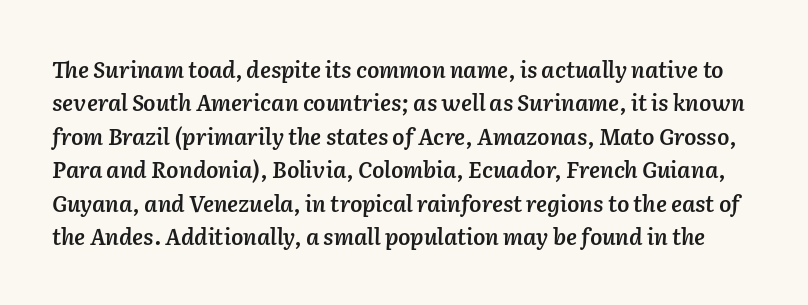
Q: Is the text bold? A: Semi-bold.
Q: Is the text italic (slanted)? A: Yes, it leans right by about 2 degrees.
Q: Is the text underlined? A: No.
Q: Is the spacing between letters normal or unusually wide? A: Normal.
Q: Is the spacing between lines tight, normal or loose? A: Normal.
